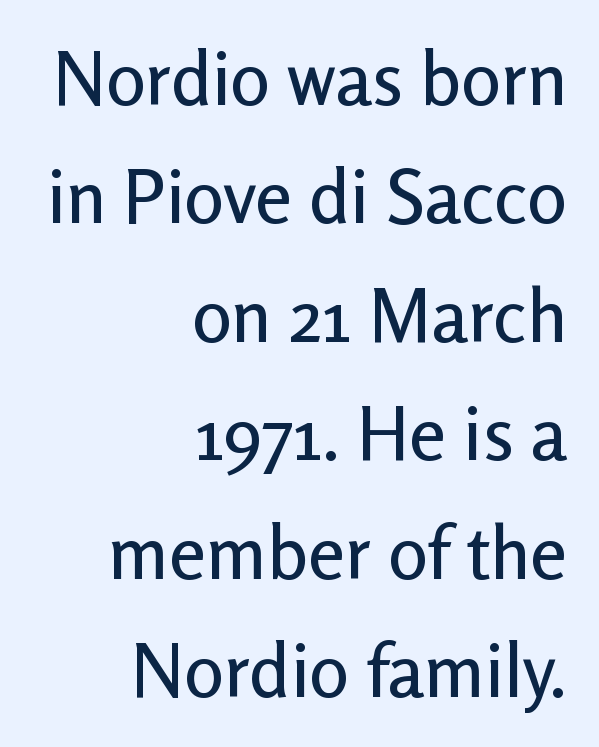
The image shows 74 px sans-serif type, upright; set right-aligned, normal line spacing (1.6x), normal letter spacing, not underlined; low stroke contrast and a medium x-height.
